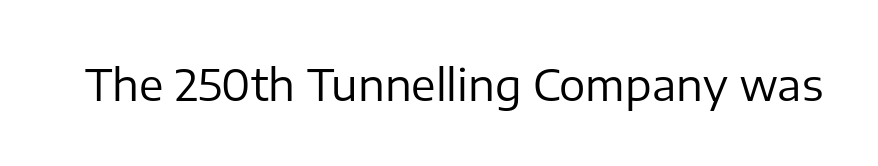
A roman cut, with each character standing at attention. Spacing between characters is what you'd get straight out of the box. A typesetter would call this proportional, since set widths differ per character. Check where the strokes stop: nothing finishes them off — pure sans.
